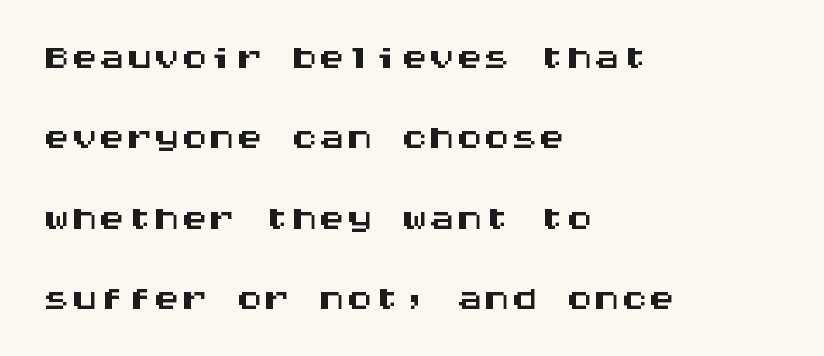
{"serif": "no", "italic": "no", "width": "wide", "stroke_contrast": "medium", "x_height": "large", "monospaced": "yes", "underline": "no", "align": "left", "line_spacing": "normal", "line_spacing_ratio": 1.46, "letter_spacing": "normal", "letter_spacing_em": 0.0, "glyph_px": 55}
